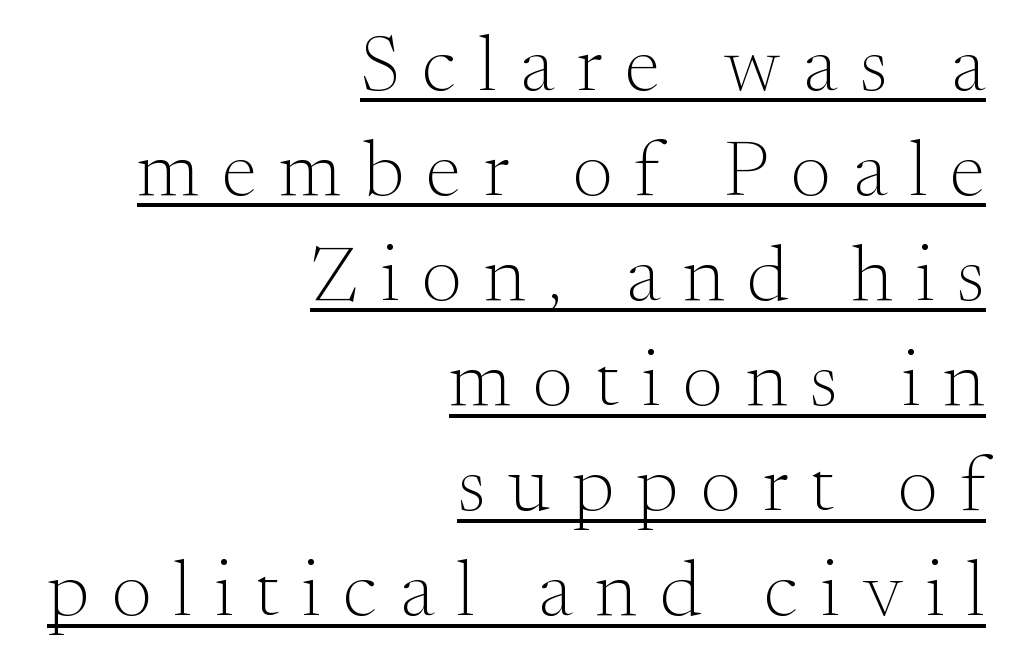
The image shows 79 px light serif type, upright; set right-aligned, normal line spacing (1.33x), unusually wide letter spacing (+0.29 em), underlined; medium stroke contrast and a small x-height.
